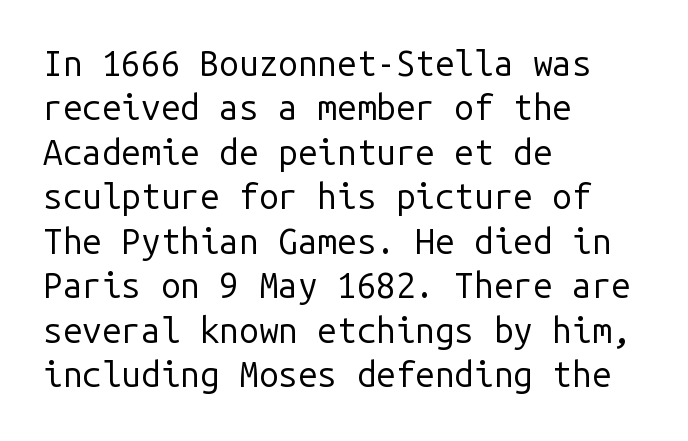
{"serif": "no", "italic": "no", "bold": "no", "weight": "regular", "width": "normal", "stroke_contrast": "low", "x_height": "medium", "monospaced": "yes", "underline": "no", "align": "left", "line_spacing": "normal", "line_spacing_ratio": 1.27, "letter_spacing": "normal", "letter_spacing_em": 0.0, "glyph_px": 35}
